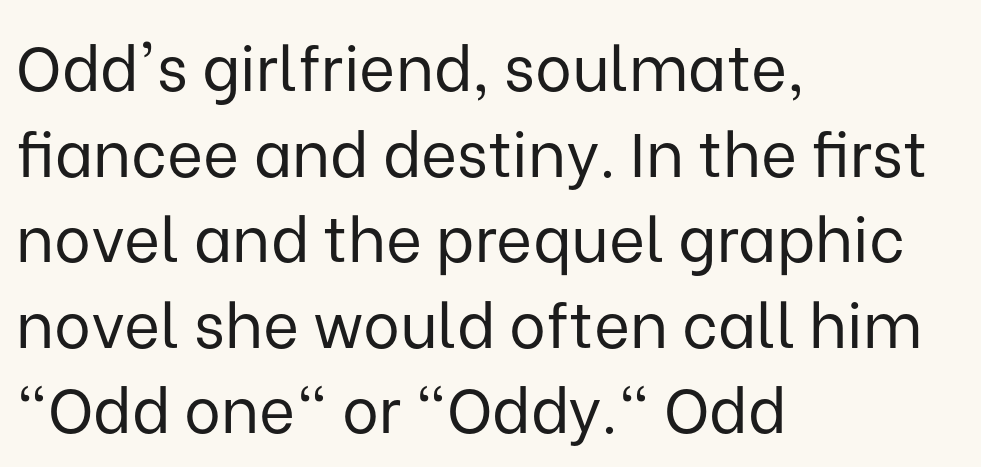
Q: Is the text bold? A: No.
Q: Is the text italic (slanted)? A: No, it is upright.
Q: Is the typeface a serif or a sans-serif typeface? A: Sans-serif.
Q: Is the text underlined? A: No.
Q: How is the paragraph aligned? A: Left-aligned.
Q: Is the spacing between letters normal or unusually wide? A: Normal.
Q: Is the spacing between lines tight, normal or loose? A: Normal.
Q: Width (condensed, normal, or wide)? A: Normal.
Q: Stroke contrast? A: Low.
Q: x-height? A: Medium.
Q: Monospaced? A: No.
